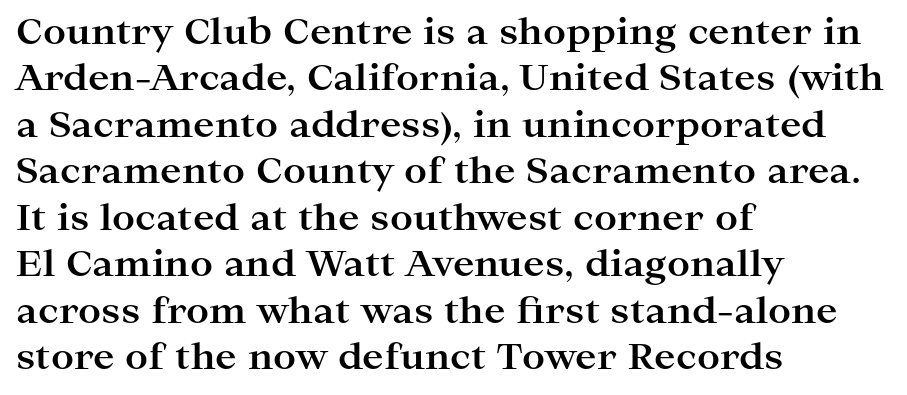
Yep, those are serifs on the letters. Which margin do the lines hug? The left one — the right edge is uneven. Each letter keeps its own natural width here, so spacing adapts to shape. Stroke thickness is high; the sample reads as a true bold. Type without underlining. The line-height multiplier appears to be the usual default.
